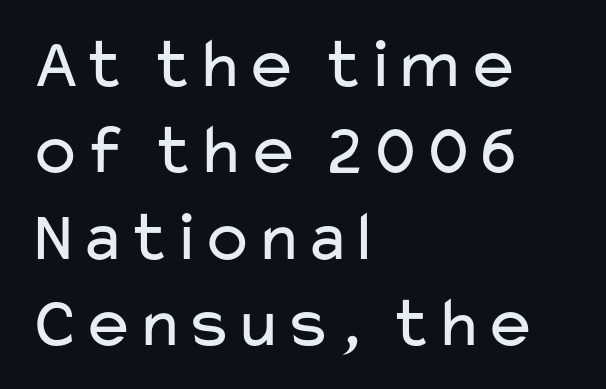
The image shows 72 px regular-weight, wide sans-serif type, upright; set left-aligned, line spacing 1.2x, normal letter spacing, not underlined; low stroke contrast and a medium x-height.
